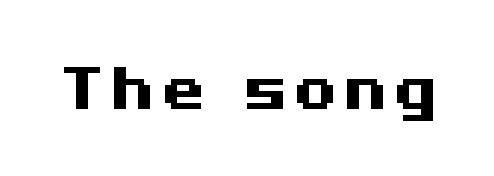
The lettering stays uniformly vertical, giving the passage a roman look. Any mark beneath the type? The region is blank. The font family rendered here belongs to the sans-serif group. Students, this is bold: see how much ink each stroke carries.
